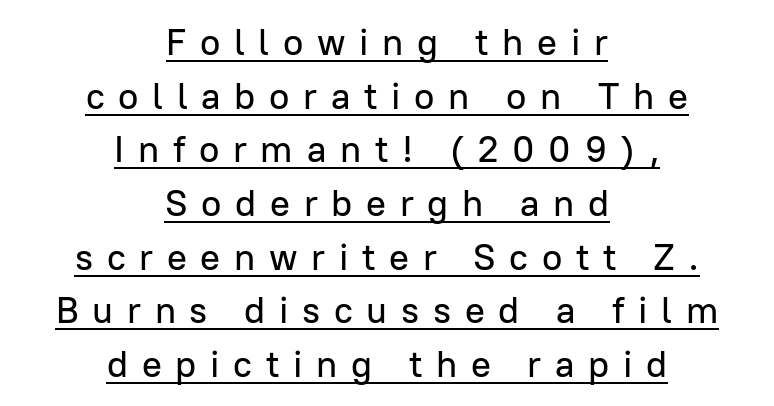
The image shows 37 px sans-serif type, upright; set centered, normal line spacing (1.45x), unusually wide letter spacing (+0.37 em), underlined; low stroke contrast and a medium x-height.
